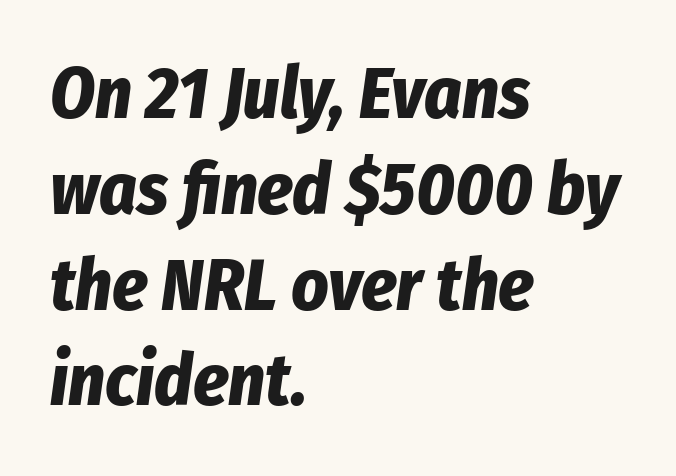
Q: Is the text bold? A: Yes.
Q: Is the text italic (slanted)? A: Yes, it leans right by about 8 degrees.
Q: Is the text underlined? A: No.
Q: How is the paragraph aligned? A: Left-aligned.
Q: Is the spacing between letters normal or unusually wide? A: Normal.
Q: Is the spacing between lines tight, normal or loose? A: Normal.
Q: Width (condensed, normal, or wide)? A: Condensed.
Q: Stroke contrast? A: Low.
Q: x-height? A: Medium.
Q: Monospaced? A: No.
